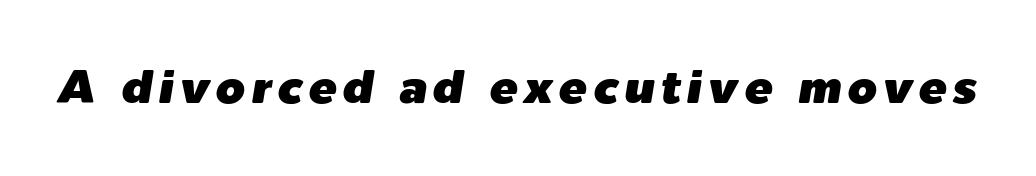
{"italic": "yes", "lean": "right", "slant_degrees": 9, "width": "normal", "stroke_contrast": "low", "x_height": "medium", "monospaced": "no", "underline": "no", "glyph_px": 47}
